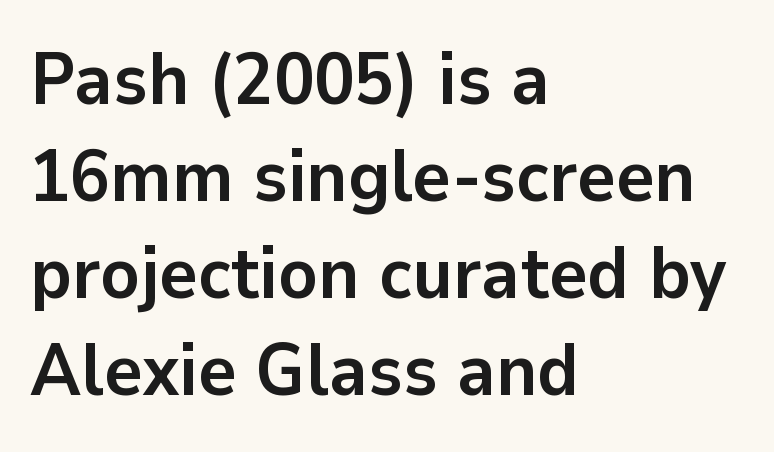
Q: Is the text bold? A: Yes.
Q: Is the text italic (slanted)? A: No, it is upright.
Q: Is the typeface a serif or a sans-serif typeface? A: Sans-serif.
Q: Is the text underlined? A: No.
Q: How is the paragraph aligned? A: Left-aligned.
Q: Is the spacing between letters normal or unusually wide? A: Normal.
Q: Is the spacing between lines tight, normal or loose? A: Normal.
Q: Width (condensed, normal, or wide)? A: Normal.
Q: Stroke contrast? A: Low.
Q: x-height? A: Medium.
Q: Monospaced? A: No.
